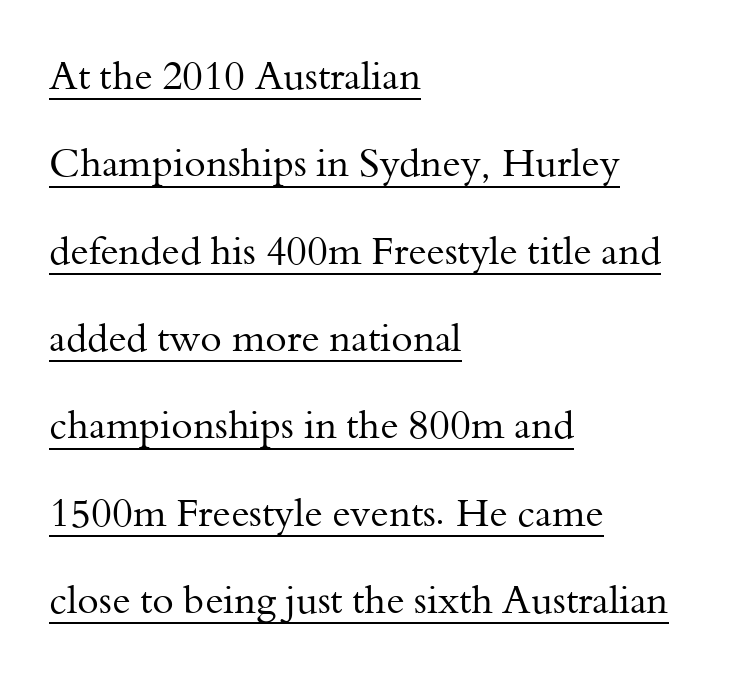
Q: Is the text bold? A: No.
Q: Is the text italic (slanted)? A: No, it is upright.
Q: Is the typeface a serif or a sans-serif typeface? A: Serif.
Q: Is the text underlined? A: Yes.
Q: How is the paragraph aligned? A: Left-aligned.
Q: Is the spacing between letters normal or unusually wide? A: Normal.
Q: Is the spacing between lines tight, normal or loose? A: Loose.
Q: Width (condensed, normal, or wide)? A: Normal.
Q: Stroke contrast? A: Medium.
Q: x-height? A: Small.
Q: Monospaced? A: No.
